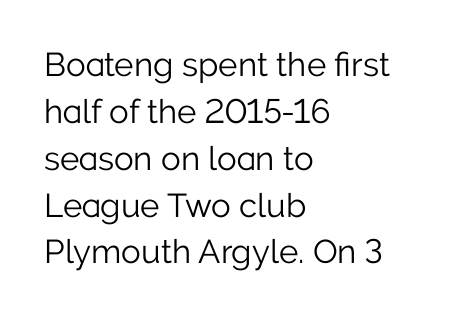
{"serif": "no", "italic": "no", "bold": "no", "weight": "light", "width": "normal", "stroke_contrast": "low", "x_height": "medium", "monospaced": "no", "underline": "no", "align": "left", "line_spacing": "normal", "line_spacing_ratio": 1.42, "letter_spacing": "normal", "letter_spacing_em": 0.0, "glyph_px": 33}
